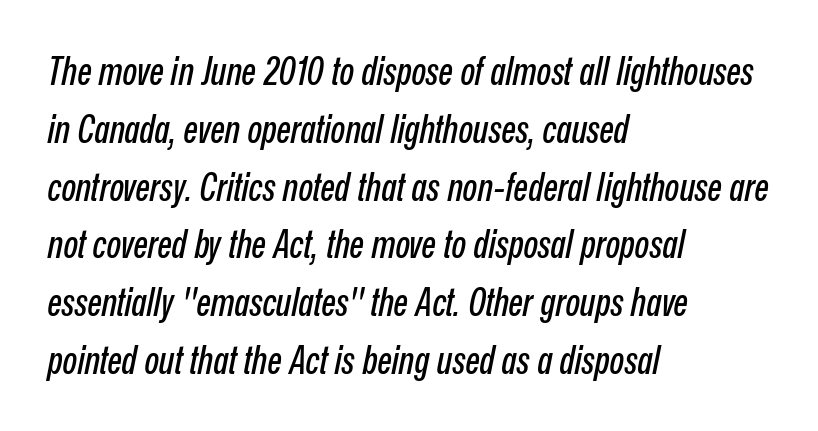
Q: Is the text italic (slanted)? A: Yes, it leans right by about 12 degrees.
Q: Is the text underlined? A: No.
Q: How is the paragraph aligned? A: Left-aligned.
Q: Is the spacing between letters normal or unusually wide? A: Normal.
Q: Is the spacing between lines tight, normal or loose? A: Normal.
Q: Width (condensed, normal, or wide)? A: Condensed.
Q: Stroke contrast? A: Low.
Q: x-height? A: Medium.
Q: Monospaced? A: No.
